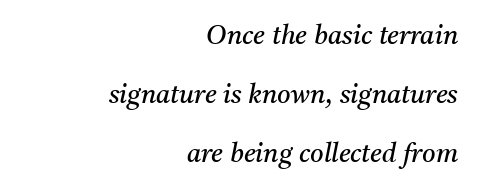
Compared with typical paragraphs, the rows here are farther apart. Weight: regular or lighter. You can tell it's italic because the verticals aren't actually vertical. Horizontally, the lines are justified to the trailing edge only. No word sits above an underline. The rendering keeps characters at their native spacing.
